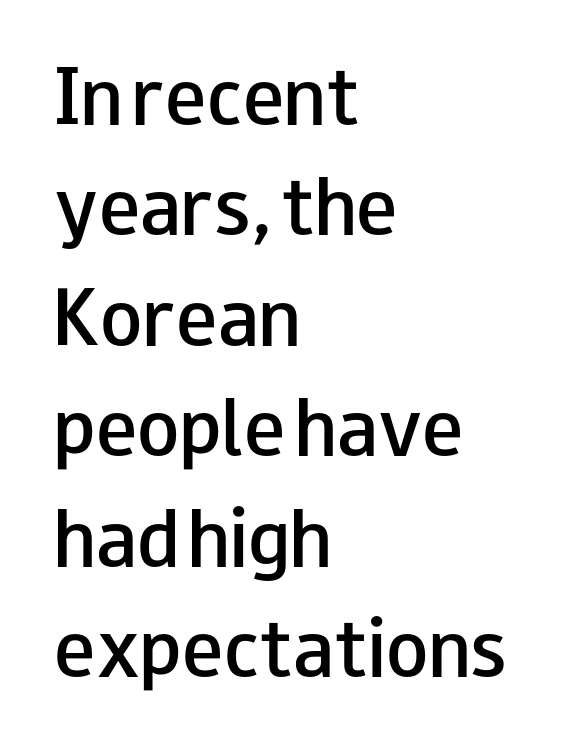
Q: Is the text bold? A: Semi-bold.
Q: Is the text italic (slanted)? A: No, it is upright.
Q: Is the typeface a serif or a sans-serif typeface? A: Sans-serif.
Q: Is the text underlined? A: No.
Q: How is the paragraph aligned? A: Left-aligned.
Q: Is the spacing between letters normal or unusually wide? A: Normal.
Q: Is the spacing between lines tight, normal or loose? A: Normal.
Q: Width (condensed, normal, or wide)? A: Wide.
Q: Stroke contrast? A: Low.
Q: x-height? A: Small.
Q: Monospaced? A: No.
